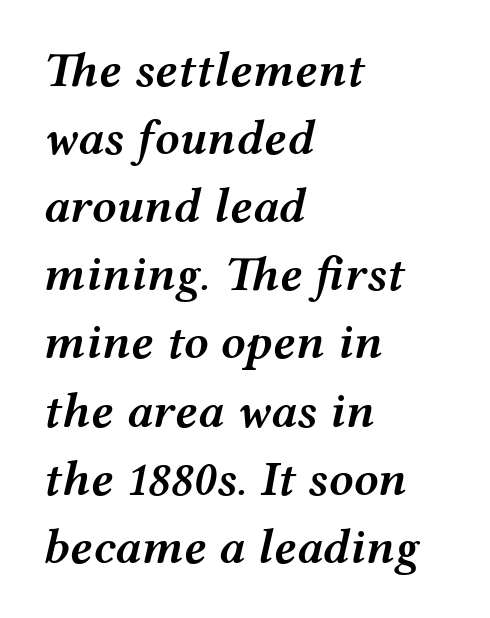
{"italic": "yes", "lean": "right", "slant_degrees": 12, "bold": "semi", "weight": "semibold", "width": "wide", "stroke_contrast": "medium", "x_height": "medium", "monospaced": "no", "underline": "no", "align": "left", "line_spacing": "normal", "line_spacing_ratio": 1.39, "letter_spacing": "normal", "letter_spacing_em": 0.0, "glyph_px": 49}
